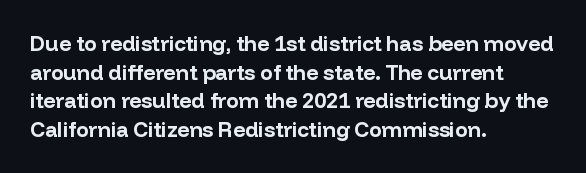
The image shows 21 px bold type, upright; set left-aligned, normal line spacing (1.36x), normal letter spacing, not underlined.
